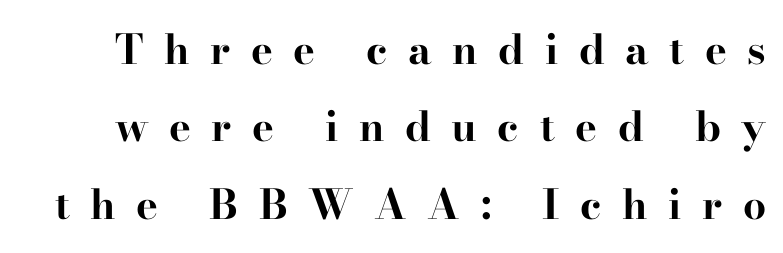
The image shows 41 px bold, wide serif type, upright; set line spacing 1.89x, unusually wide letter spacing (+0.5 em), not underlined; high stroke contrast and a small x-height.
